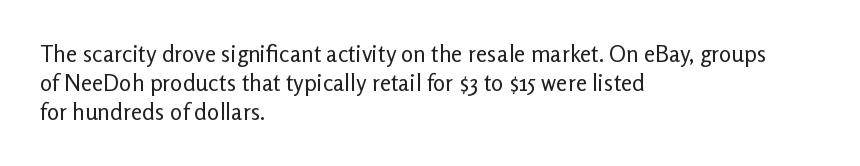
{"italic": "no", "bold": "no", "underline": "no", "align": "left", "line_spacing": "normal", "line_spacing_ratio": 1.26, "letter_spacing": "normal", "letter_spacing_em": 0.0, "glyph_px": 23}
